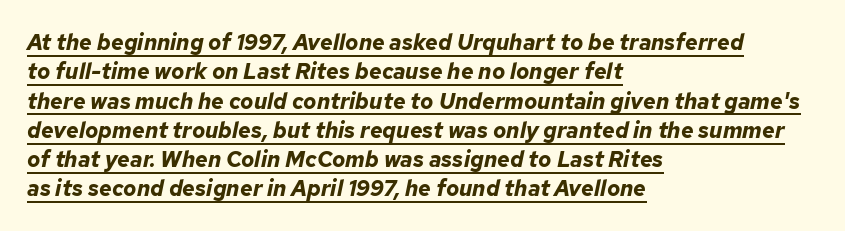
Q: Is the text bold? A: Yes.
Q: Is the text italic (slanted)? A: Yes, it leans right by about 12 degrees.
Q: Is the text underlined? A: Yes.
Q: How is the paragraph aligned? A: Left-aligned.
Q: Is the spacing between letters normal or unusually wide? A: Normal.
Q: Is the spacing between lines tight, normal or loose? A: Normal.
